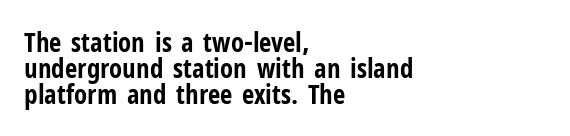
{"italic": "no", "bold": "yes", "underline": "no", "align": "left", "line_spacing": "tight", "line_spacing_ratio": 0.96, "letter_spacing": "normal", "letter_spacing_em": 0.0, "glyph_px": 27}
